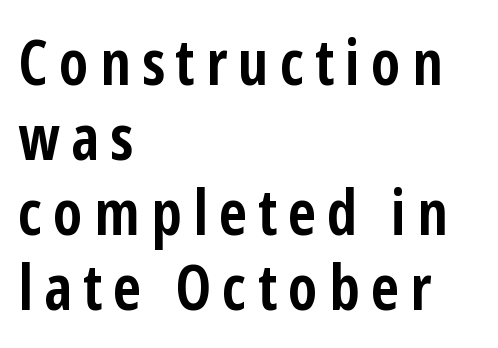
Q: Is the text bold? A: Yes.
Q: Is the text italic (slanted)? A: No, it is upright.
Q: Is the typeface a serif or a sans-serif typeface? A: Sans-serif.
Q: Is the text underlined? A: No.
Q: How is the paragraph aligned? A: Left-aligned.
Q: Width (condensed, normal, or wide)? A: Condensed.
Q: Stroke contrast? A: Low.
Q: x-height? A: Medium.
Q: Monospaced? A: No.
